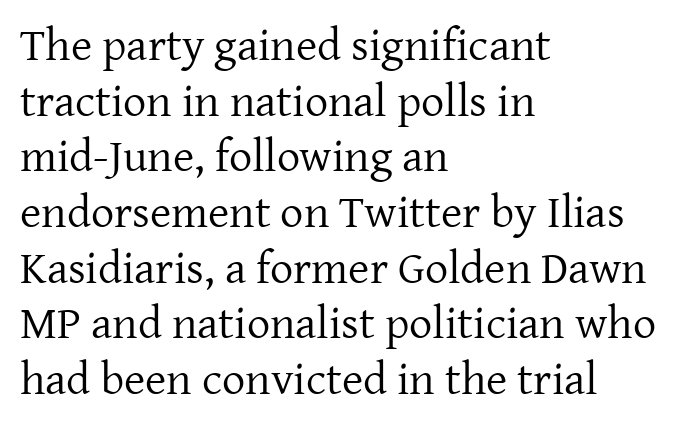
A typesetter would call this zero additional tracking. Check where the strokes stop: tiny serifs finish them off. The axis of the letterforms is exactly vertical. The letters look calm and open, with moderate or lighter stems.
